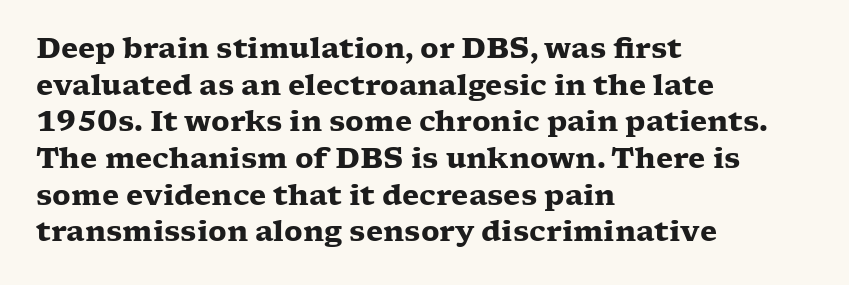
{"serif": "yes", "italic": "no", "bold": "yes", "weight": "heavy", "width": "wide", "stroke_contrast": "low", "x_height": "medium", "monospaced": "no", "underline": "no", "align": "left", "line_spacing": "normal", "line_spacing_ratio": 1.31, "letter_spacing": "normal", "letter_spacing_em": 0.0, "glyph_px": 28}
